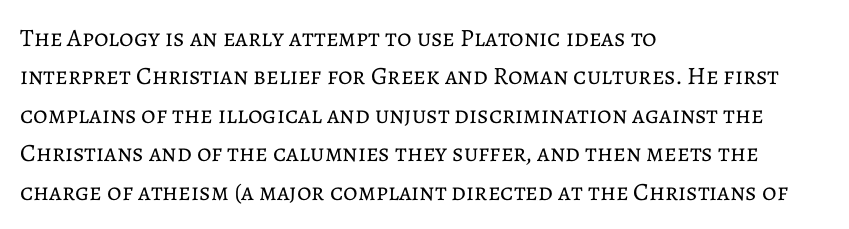
This sample uses an upright cut, with every glyph sitting square on the baseline. The string is rendered with underlining switched off. Tracking value appears to be zero — textbook default spacing. The lines in this sample share a left origin and differ only in where they stop. Vertical spacing — default.
